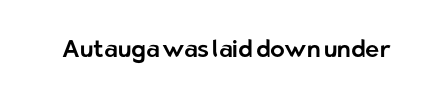
The image shows 24 px text type, upright; set normal letter spacing, not underlined.
